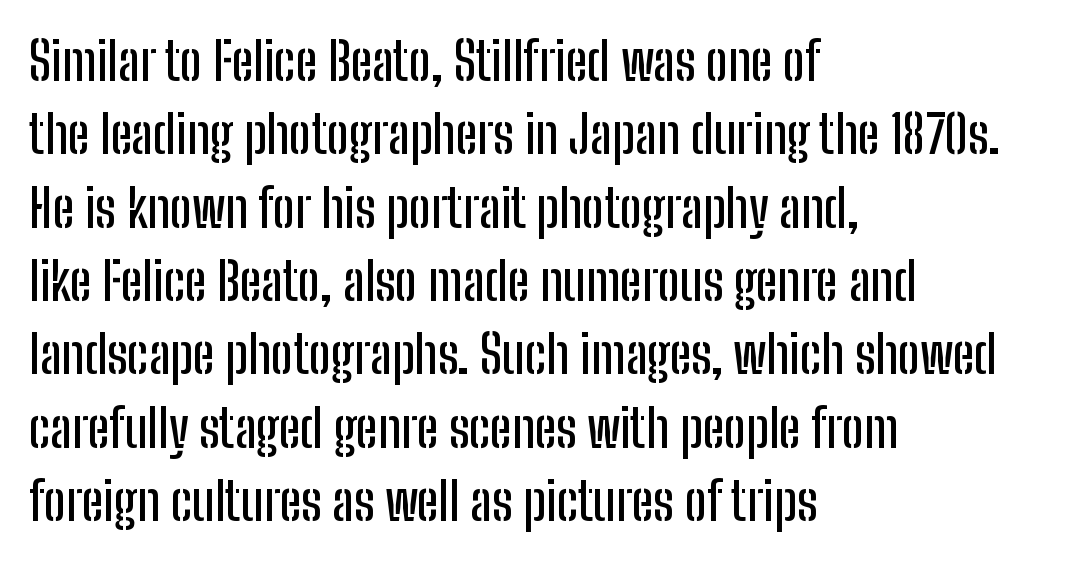
{"serif": "no", "italic": "no", "width": "condensed", "stroke_contrast": "low", "x_height": "medium", "monospaced": "no", "underline": "no", "align": "left", "line_spacing": "normal", "line_spacing_ratio": 1.41, "letter_spacing": "normal", "letter_spacing_em": 0.0, "glyph_px": 52}
